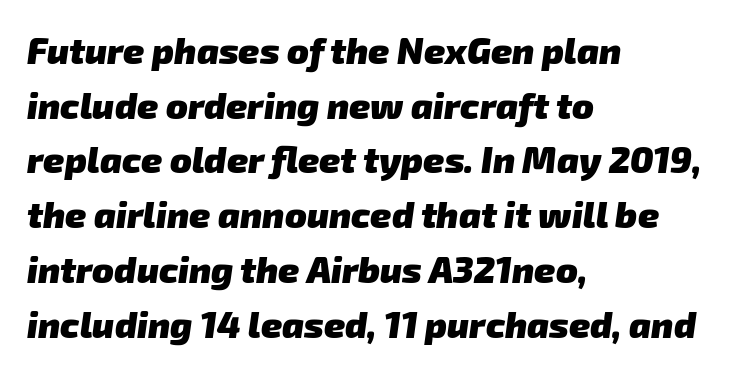
The image shows 36 px heavy sans-serif type; set left-aligned, normal line spacing (1.52x), normal letter spacing, not underlined; low stroke contrast and a medium x-height.
